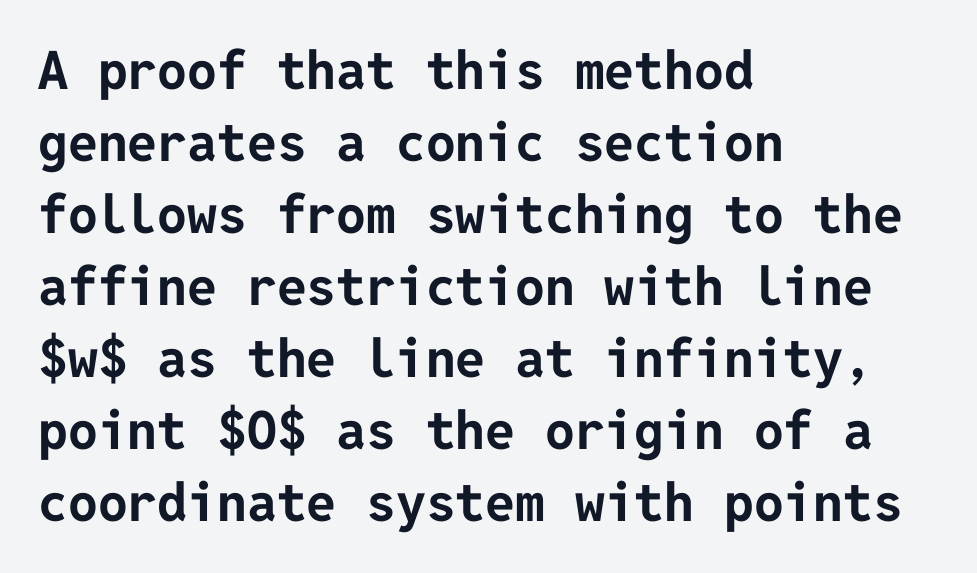
The image shows 53 px bold sans-serif type, upright; set left-aligned, normal line spacing (1.36x), normal letter spacing, not underlined; low stroke contrast and a medium x-height.
